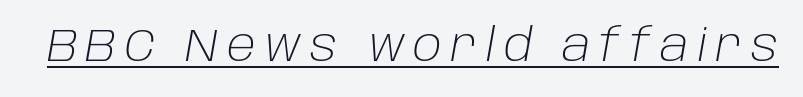
The image shows 45 px light type, italic (leaning right); set underlined; low stroke contrast and a large x-height.
